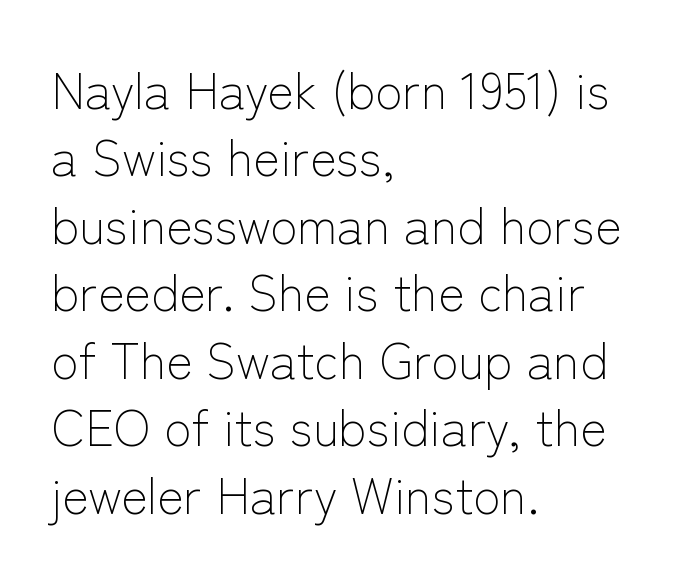
The image shows 50 px light sans-serif type, upright; set left-aligned, normal line spacing (1.35x), normal letter spacing, not underlined; low stroke contrast and a medium x-height.
